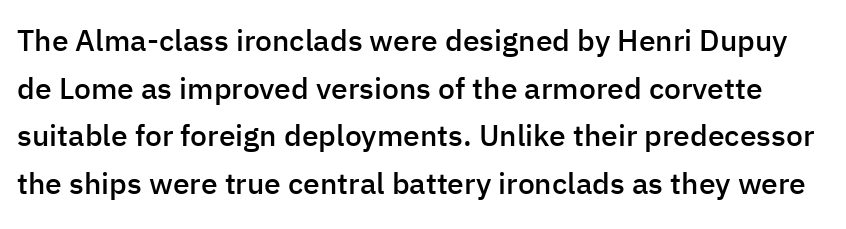
The image shows 30 px semibold sans-serif type, upright; set normal line spacing (1.59x), normal letter spacing, not underlined; low stroke contrast and a medium x-height.
